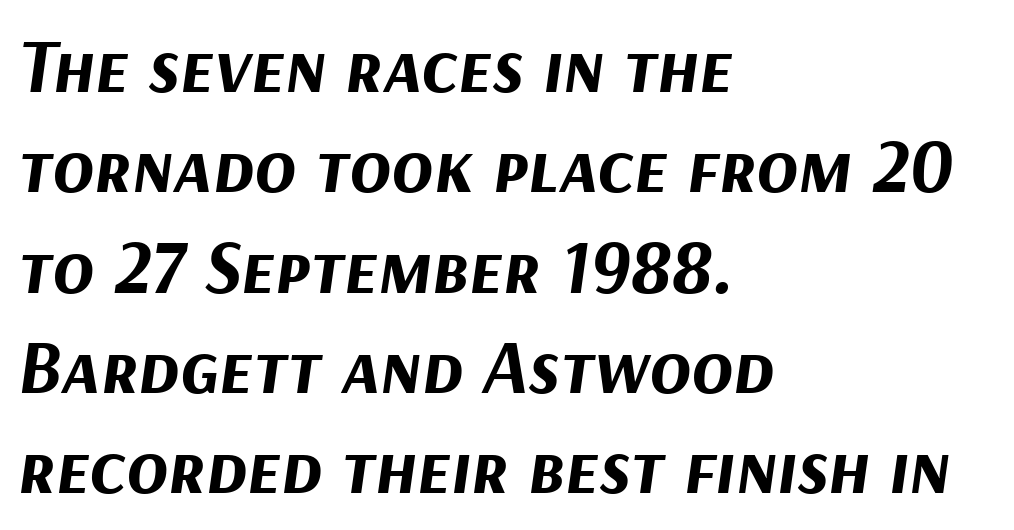
{"italic": "yes", "lean": "right", "slant_degrees": 9, "bold": "yes", "weight": "bold", "width": "normal", "stroke_contrast": "medium", "x_height": "medium", "monospaced": "no", "underline": "no", "align": "left", "line_spacing": "normal", "line_spacing_ratio": 1.32, "letter_spacing": "normal", "letter_spacing_em": 0.0, "glyph_px": 76}
